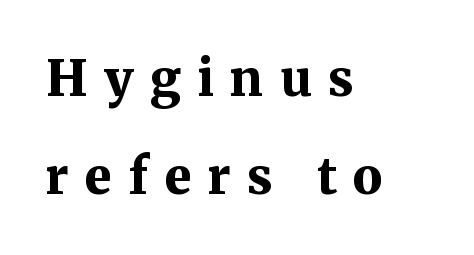
Q: Is the text bold? A: Yes.
Q: Is the text italic (slanted)? A: No, it is upright.
Q: Is the typeface a serif or a sans-serif typeface? A: Serif.
Q: Is the text underlined? A: No.
Q: How is the paragraph aligned? A: Left-aligned.
Q: Is the spacing between letters normal or unusually wide? A: Unusually wide.
Q: Is the spacing between lines tight, normal or loose? A: Loose.
Q: Width (condensed, normal, or wide)? A: Normal.
Q: Stroke contrast? A: Medium.
Q: x-height? A: Medium.
Q: Monospaced? A: No.
